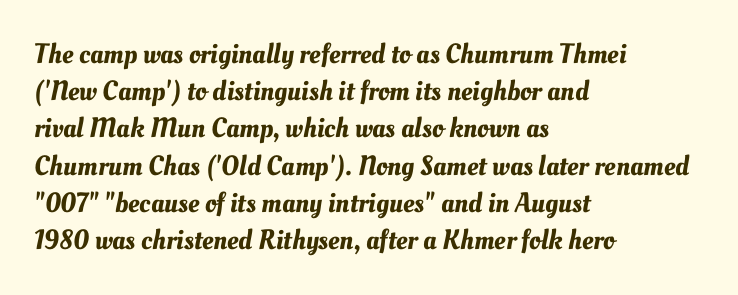
Q: Is the text underlined? A: No.
Q: How is the paragraph aligned? A: Left-aligned.
Q: Is the spacing between letters normal or unusually wide? A: Normal.
Q: Is the spacing between lines tight, normal or loose? A: Normal.
Q: Width (condensed, normal, or wide)? A: Normal.
Q: Stroke contrast? A: Medium.
Q: x-height? A: Small.
Q: Monospaced? A: No.
